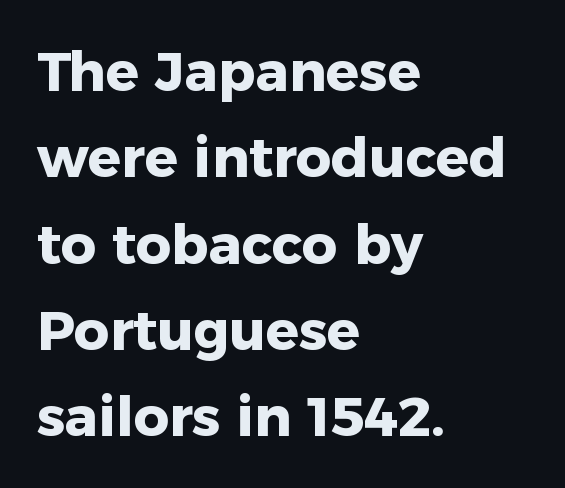
Q: Is the text bold? A: Yes.
Q: Is the text italic (slanted)? A: No, it is upright.
Q: Is the typeface a serif or a sans-serif typeface? A: Sans-serif.
Q: Is the text underlined? A: No.
Q: How is the paragraph aligned? A: Left-aligned.
Q: Is the spacing between letters normal or unusually wide? A: Normal.
Q: Is the spacing between lines tight, normal or loose? A: Normal.
Q: Width (condensed, normal, or wide)? A: Normal.
Q: Stroke contrast? A: Low.
Q: x-height? A: Medium.
Q: Monospaced? A: No.
